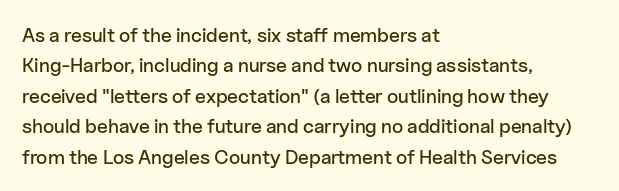
The image shows 20 px text type, upright; set left-aligned, normal line spacing (1.52x), normal letter spacing, not underlined.
